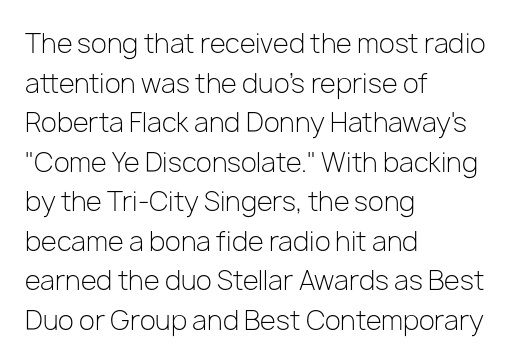
Q: Is the text bold? A: No.
Q: Is the text italic (slanted)? A: No, it is upright.
Q: Is the text underlined? A: No.
Q: How is the paragraph aligned? A: Left-aligned.
Q: Is the spacing between letters normal or unusually wide? A: Normal.
Q: Is the spacing between lines tight, normal or loose? A: Normal.
